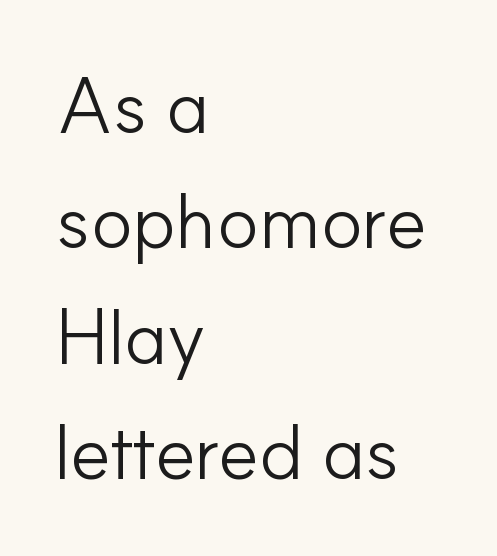
The line-height multiplier appears to be the usual default. Alignment: flush left. Varying glyph widths throughout — classic text-font behaviour. The string is rendered with underlining switched off. Tracking value appears to be zero — textbook default spacing. Typographically, this falls in the sans-serif category.
